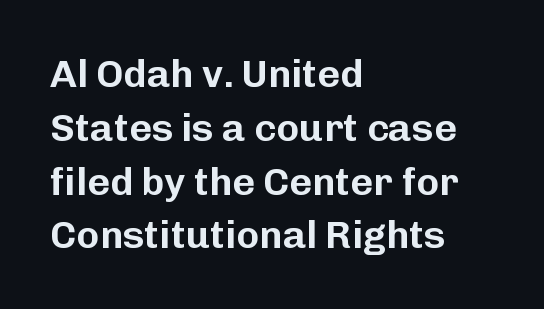
{"serif": "no", "italic": "no", "width": "normal", "stroke_contrast": "low", "x_height": "medium", "monospaced": "no", "underline": "no", "align": "left", "line_spacing": "normal", "line_spacing_ratio": 1.38, "letter_spacing": "normal", "letter_spacing_em": 0.0, "glyph_px": 39}
